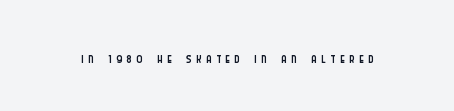
{"italic": "no", "bold": "no", "underline": "no", "letter_spacing": "wide", "letter_spacing_em": 0.21, "glyph_px": 21}
